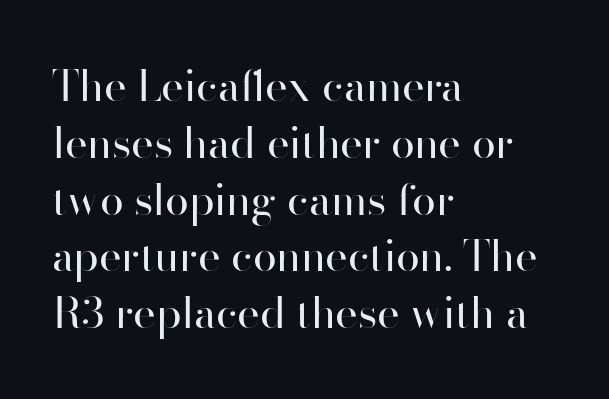
{"serif": "no", "italic": "no", "bold": "no", "weight": "regular", "width": "normal", "stroke_contrast": "high", "x_height": "small", "monospaced": "no", "underline": "no", "align": "left", "line_spacing": "normal", "line_spacing_ratio": 1.32, "letter_spacing": "normal", "letter_spacing_em": 0.0, "glyph_px": 43}
